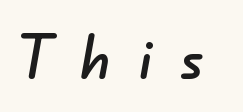
Inter-character spacing is expanded well beyond the font's built-in metrics. Proportional: the letters do not fall into vertical columns. Anything drawn beneath the words? Only blank space. Nothing sits at the stroke ends, so this counts as sans-serif.
